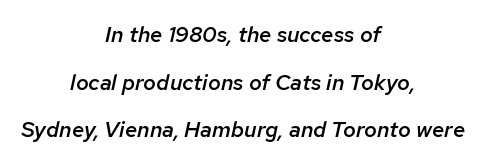
{"italic": "yes", "lean": "right", "slant_degrees": 12, "bold": "semi", "underline": "no", "align": "center", "line_spacing": "loose", "line_spacing_ratio": 2.16, "letter_spacing": "normal", "letter_spacing_em": 0.0, "glyph_px": 22}
